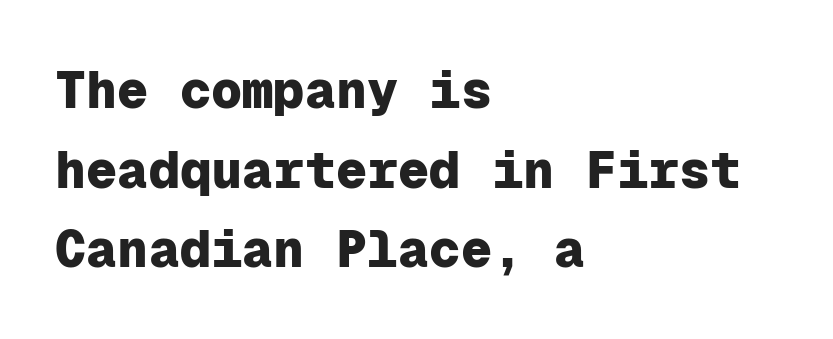
{"serif": "no", "italic": "no", "bold": "yes", "weight": "heavy", "width": "normal", "stroke_contrast": "low", "x_height": "medium", "monospaced": "yes", "underline": "no", "align": "left", "line_spacing": "normal", "line_spacing_ratio": 1.53, "letter_spacing": "normal", "letter_spacing_em": 0.0, "glyph_px": 52}
